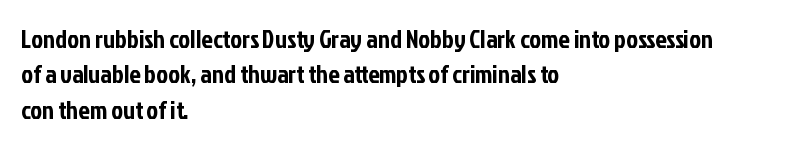
The image shows 25 px text type, upright; set left-aligned, normal line spacing (1.42x), normal letter spacing, not underlined.
